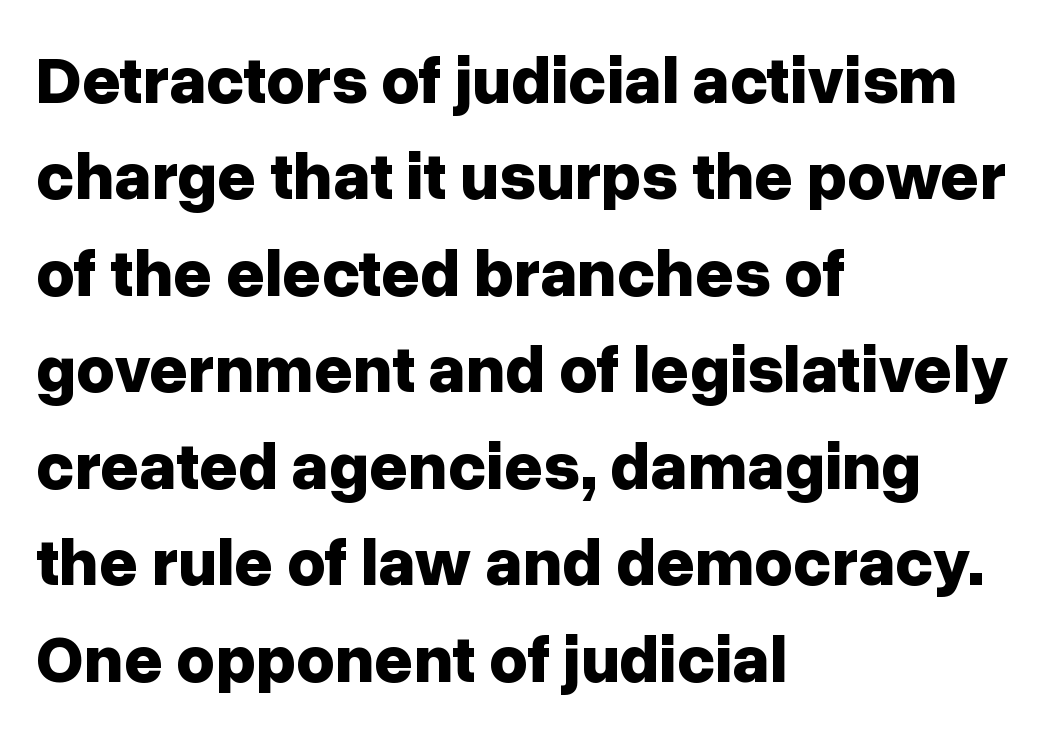
The image shows 67 px bold sans-serif type, upright; set left-aligned, normal line spacing (1.44x), normal letter spacing, not underlined; low stroke contrast and a medium x-height.
